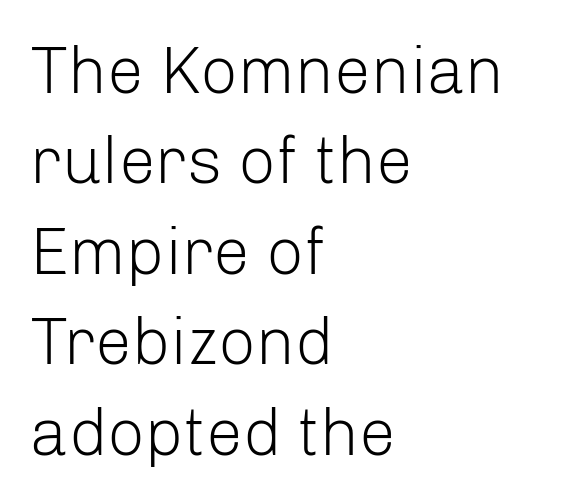
Weight: in the light-to-regular range. Notice how the passage keeps a crisp vertical edge on the left only. Letterform terminals end flat and unadorned throughout the passage. The face used here is proportionally spaced, like ordinary book or web type. In terms of letterspacing, this is plain default setting. Bare-footed words on every line.
